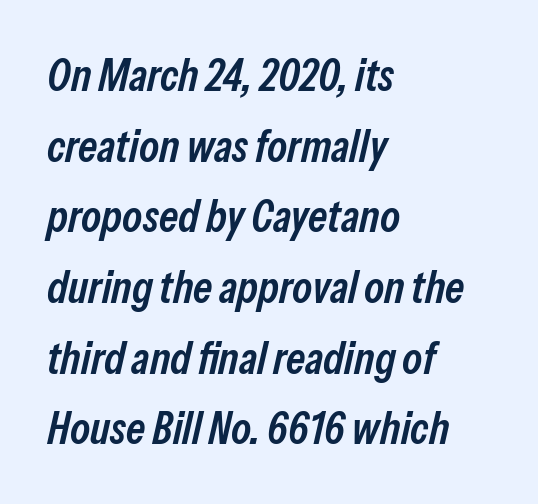
The image shows 45 px semibold, condensed type, italic (leaning right); set left-aligned, normal line spacing (1.57x), normal letter spacing, not underlined; low stroke contrast and a medium x-height.
